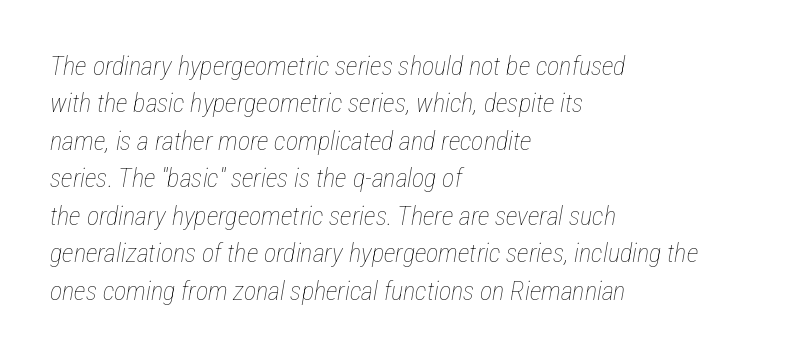
{"italic": "yes", "lean": "right", "slant_degrees": 12, "bold": "no", "underline": "no", "align": "left", "line_spacing": "normal", "line_spacing_ratio": 1.44, "letter_spacing": "normal", "letter_spacing_em": 0.0, "glyph_px": 26}
